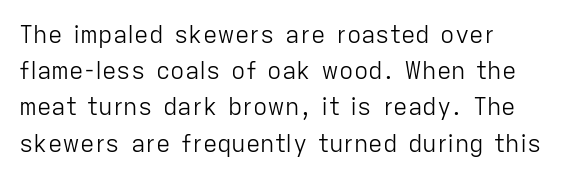
{"italic": "no", "bold": "no", "underline": "no", "align": "left", "line_spacing": "normal", "line_spacing_ratio": 1.51, "letter_spacing": "normal", "letter_spacing_em": 0.0, "glyph_px": 24}
